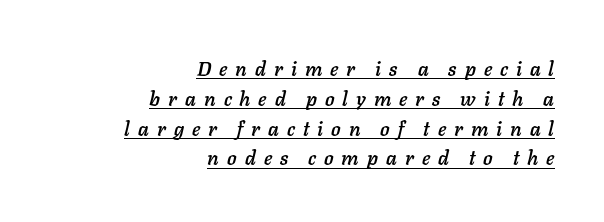
Q: Is the text italic (slanted)? A: Yes, it leans right by about 11 degrees.
Q: Is the text underlined? A: Yes.
Q: How is the paragraph aligned? A: Right-aligned.
Q: Is the spacing between letters normal or unusually wide? A: Unusually wide.
Q: Is the spacing between lines tight, normal or loose? A: Normal.
